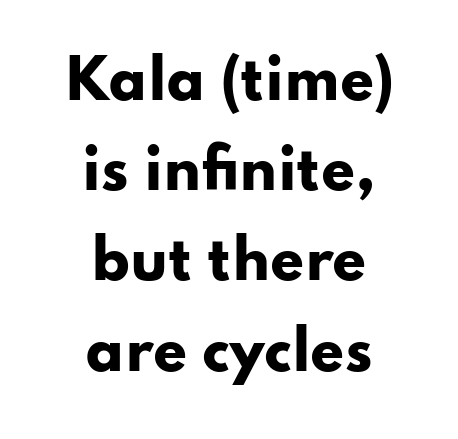
You'd pick this weight for a headline — it's a proper bold. A roman cut, with each character standing at attention. Rows of type keep a routine distance in the vertical direction. In CSS terms this would be text-align: center. Inter-character spacing is left at the font's built-in metrics.
